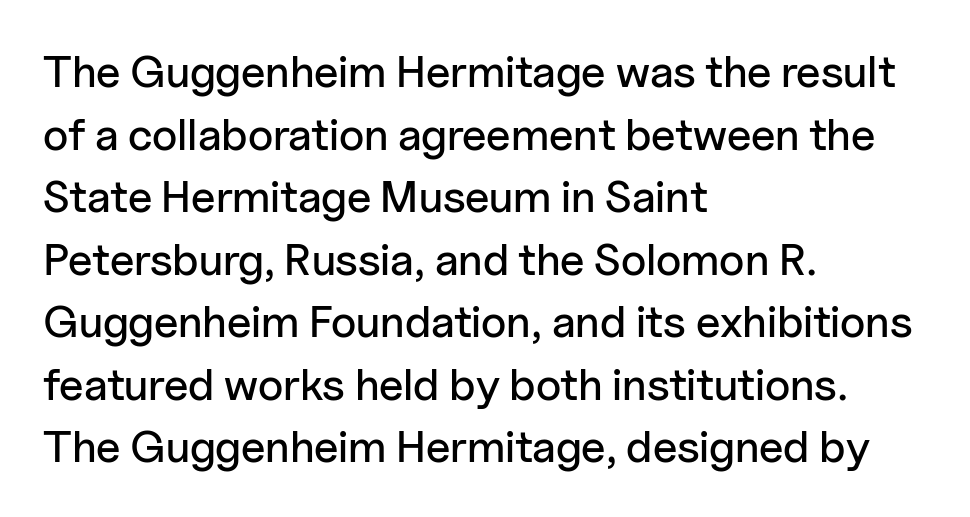
The image shows 45 px sans-serif type, upright; set left-aligned, normal line spacing (1.39x), normal letter spacing, not underlined; low stroke contrast and a medium x-height.
